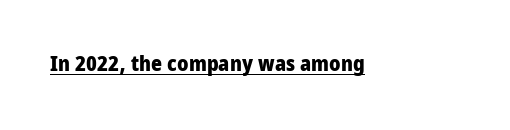
{"italic": "no", "bold": "yes", "underline": "yes", "letter_spacing": "normal", "letter_spacing_em": 0.0, "glyph_px": 21}
